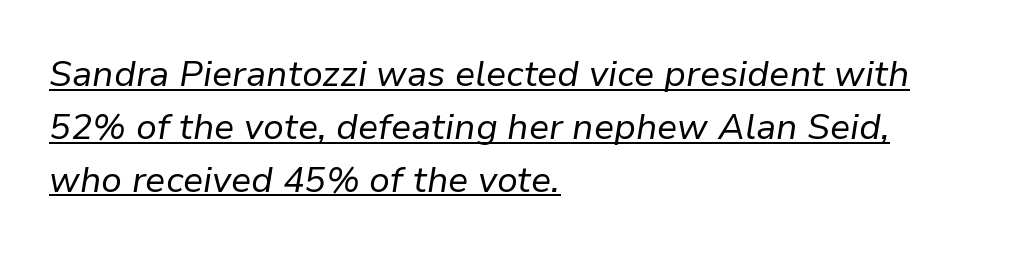
The image shows 36 px regular-weight type, italic (leaning right); set left-aligned, normal line spacing (1.47x), normal letter spacing, underlined; low stroke contrast and a medium x-height.
